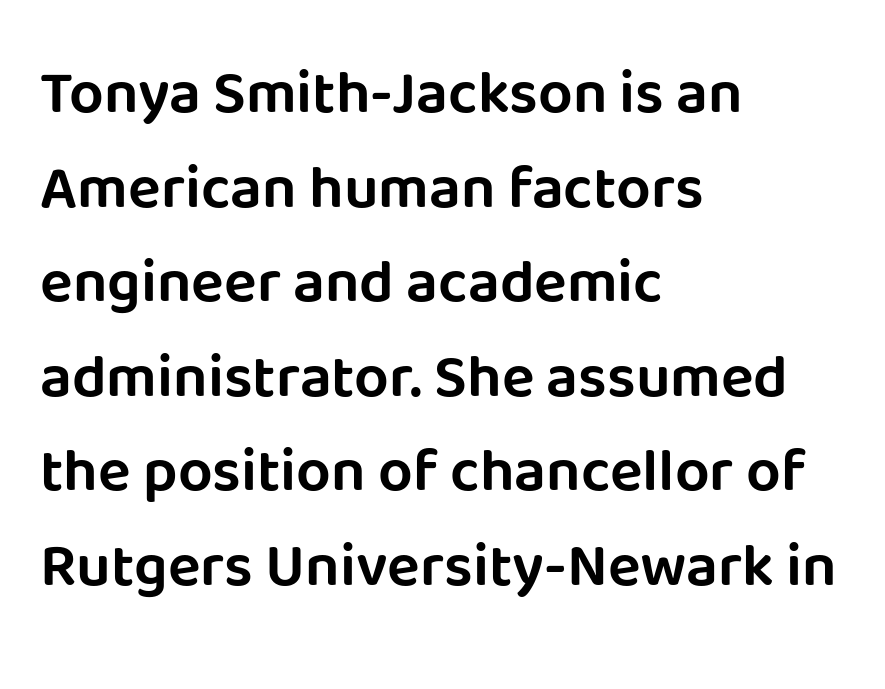
The image shows 61 px sans-serif type, upright; set left-aligned, normal line spacing (1.55x), normal letter spacing, not underlined; low stroke contrast and a large x-height.
